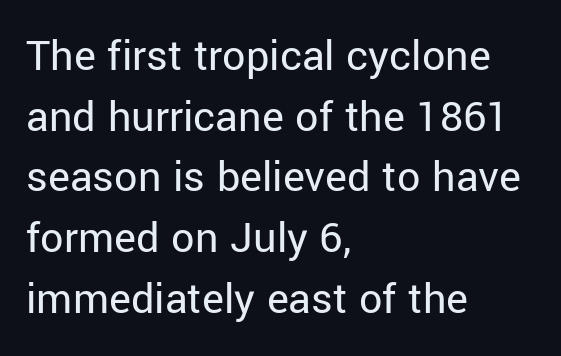
Q: Is the text bold? A: No.
Q: Is the text italic (slanted)? A: No, it is upright.
Q: Is the typeface a serif or a sans-serif typeface? A: Sans-serif.
Q: Is the text underlined? A: No.
Q: How is the paragraph aligned? A: Left-aligned.
Q: Is the spacing between letters normal or unusually wide? A: Normal.
Q: Is the spacing between lines tight, normal or loose? A: Normal.
Q: Width (condensed, normal, or wide)? A: Normal.
Q: Stroke contrast? A: Low.
Q: x-height? A: Medium.
Q: Monospaced? A: No.
